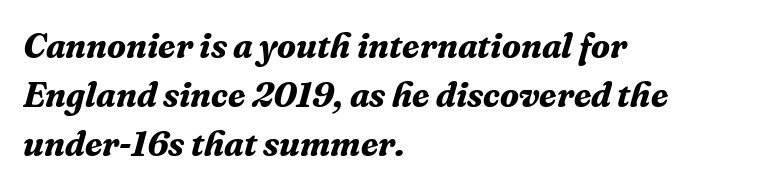
The image shows 35 px bold serif type, italic (leaning right); set left-aligned, normal line spacing (1.4x), normal letter spacing, not underlined; medium stroke contrast and a medium x-height.
